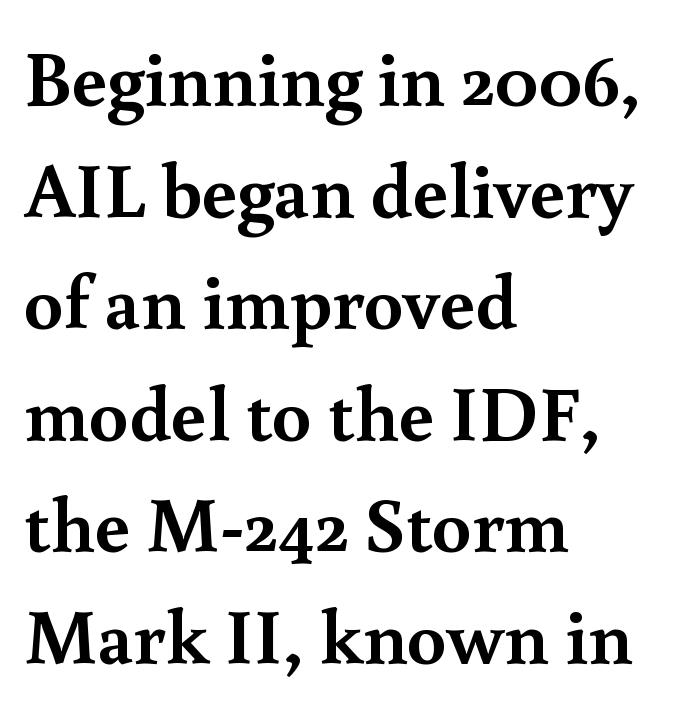
The image shows 78 px semibold serif type, upright; set left-aligned, normal line spacing (1.43x), normal letter spacing, not underlined; a small x-height.
